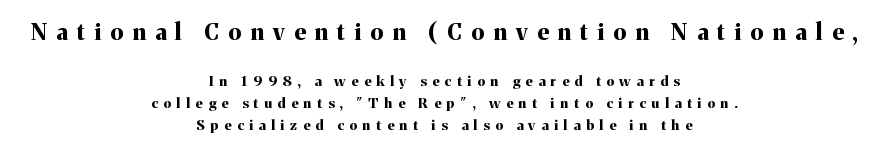
{"italic": "no", "bold": "yes", "underline": "no", "align": "center", "line_spacing": "normal", "line_spacing_ratio": 1.59, "letter_spacing": "wide", "letter_spacing_em": 0.41, "larger_block": "first", "size_ratio": 1.64, "glyph_px": 23}
